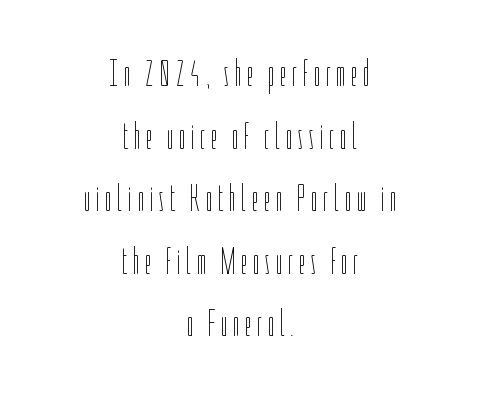
Horizontal alignment here is central, giving a formal, balanced look. No heavy texture on the line: the type isn't bold. Is there much room between lines? A standard amount, neither cramped nor airy. The passage shown is typed in a proportional face where columns would drift. Plain, unruled lines of type. A typesetter would mark this as roman, not italic.
